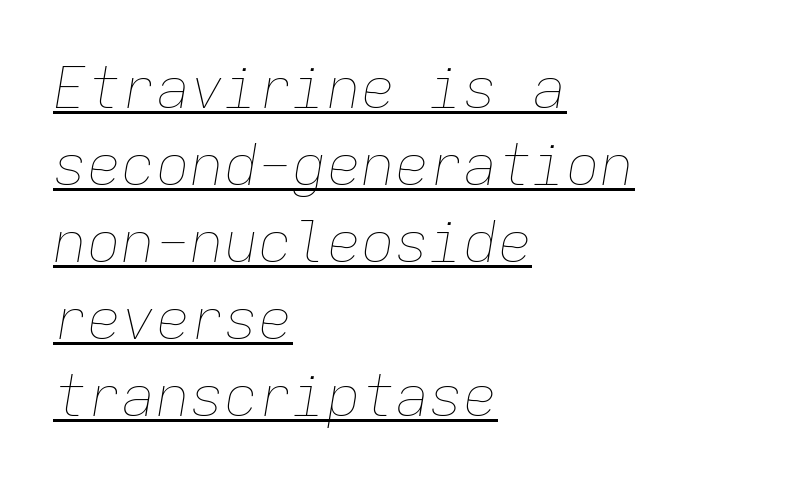
{"italic": "yes", "lean": "right", "slant_degrees": 9, "bold": "no", "weight": "thin", "width": "normal", "stroke_contrast": "low", "x_height": "medium", "monospaced": "yes", "underline": "yes", "align": "left", "line_spacing": "normal", "line_spacing_ratio": 1.35, "letter_spacing": "normal", "letter_spacing_em": 0.0, "glyph_px": 57}
